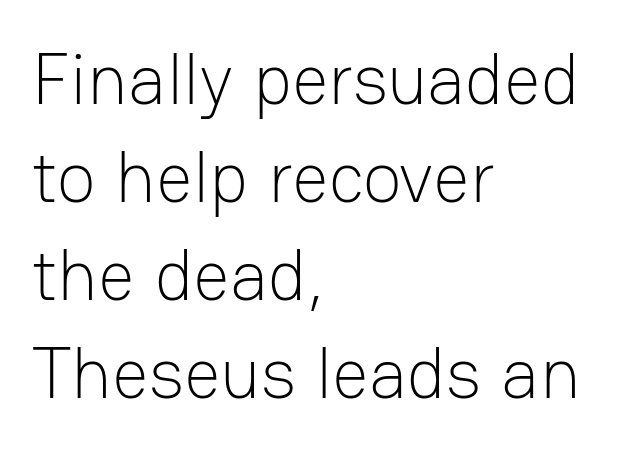
{"serif": "no", "italic": "no", "bold": "no", "weight": "light", "width": "normal", "stroke_contrast": "low", "x_height": "medium", "monospaced": "no", "underline": "no", "align": "left", "line_spacing": "normal", "line_spacing_ratio": 1.36, "letter_spacing": "normal", "letter_spacing_em": 0.0, "glyph_px": 72}
